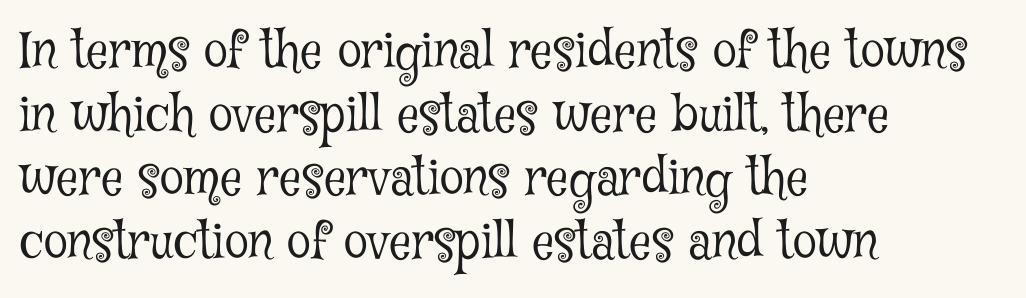
Q: Is the text bold? A: No.
Q: Is the text italic (slanted)? A: No, it is upright.
Q: Is the typeface a serif or a sans-serif typeface? A: Serif.
Q: Is the text underlined? A: No.
Q: How is the paragraph aligned? A: Left-aligned.
Q: Is the spacing between letters normal or unusually wide? A: Normal.
Q: Is the spacing between lines tight, normal or loose? A: Normal.
Q: Width (condensed, normal, or wide)? A: Condensed.
Q: Stroke contrast? A: Low.
Q: x-height? A: Medium.
Q: Monospaced? A: No.
